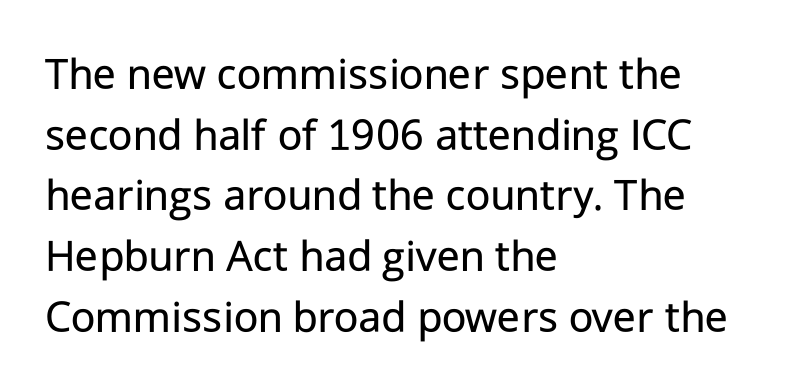
{"serif": "no", "italic": "no", "bold": "no", "weight": "regular", "width": "normal", "stroke_contrast": "low", "x_height": "medium", "monospaced": "no", "underline": "no", "align": "left", "line_spacing": "normal", "line_spacing_ratio": 1.29, "letter_spacing": "normal", "letter_spacing_em": 0.0, "glyph_px": 47}
